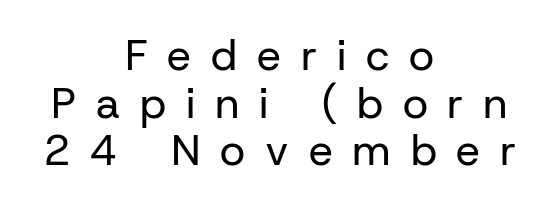
The passage shown is typed in a proportional face where columns would drift. Style check: upright. Leading is clearly below the norm, producing a dense column. The gap between lines stays unmarked. The face used here is a sans, in the tradition of grotesques and geometrics. Line starts and ends both wander, symmetrically.
